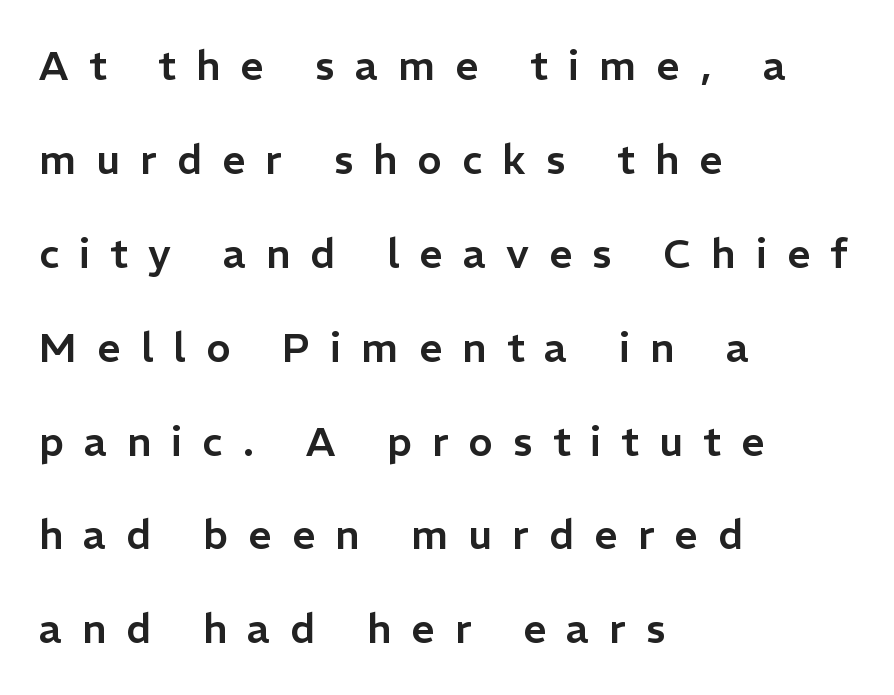
The image shows 41 px sans-serif type, upright; set left-aligned, loose line spacing (2.29x), unusually wide letter spacing (+0.49 em), not underlined; low stroke contrast and a medium x-height.
